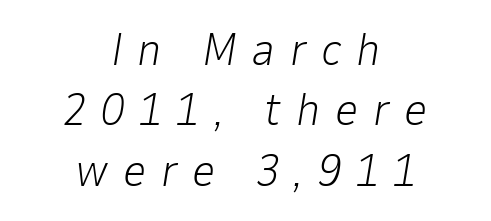
{"italic": "yes", "lean": "right", "slant_degrees": 9, "bold": "no", "weight": "light", "width": "normal", "stroke_contrast": "low", "x_height": "medium", "monospaced": "no", "underline": "no", "align": "center", "line_spacing": "normal", "line_spacing_ratio": 1.31, "letter_spacing": "wide", "letter_spacing_em": 0.32, "glyph_px": 46}
